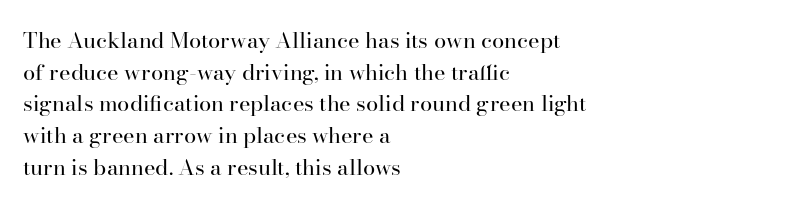
The image shows 22 px text type, upright; set left-aligned, normal line spacing (1.44x), normal letter spacing, not underlined.
